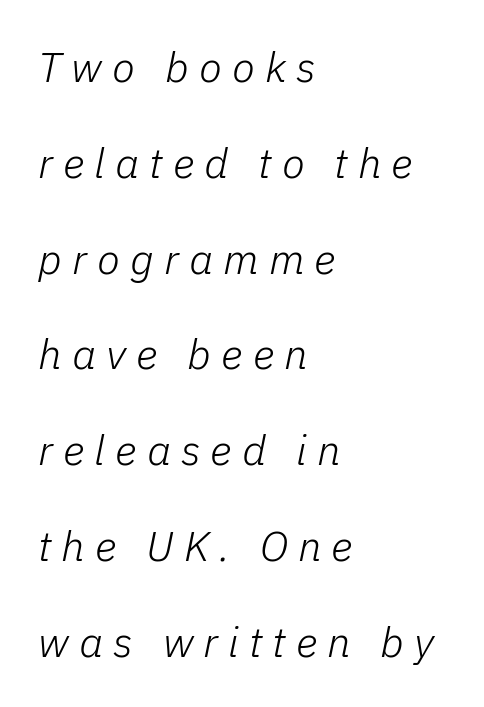
{"italic": "yes", "lean": "right", "slant_degrees": 11, "bold": "no", "weight": "light", "width": "normal", "stroke_contrast": "low", "x_height": "medium", "monospaced": "no", "underline": "no", "align": "left", "line_spacing": "loose", "line_spacing_ratio": 2.28, "letter_spacing": "wide", "letter_spacing_em": 0.24, "glyph_px": 42}
